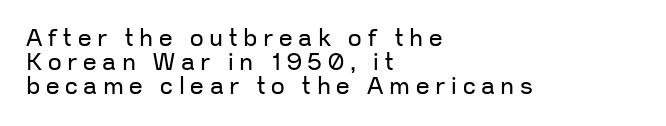
The image shows 24 px text type, upright; set left-aligned, tight line spacing (1.01x), unusually wide letter spacing (+0.24 em), not underlined.
